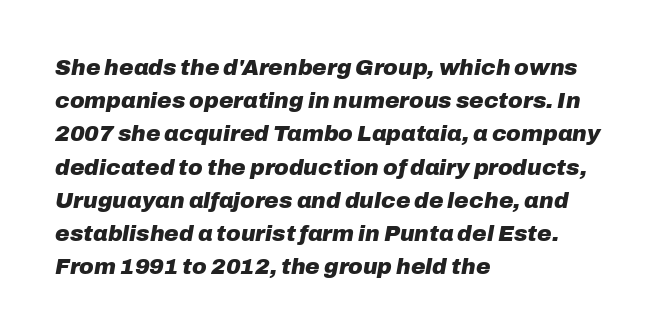
{"italic": "yes", "lean": "right", "slant_degrees": 10, "bold": "yes", "underline": "no", "align": "left", "line_spacing": "normal", "line_spacing_ratio": 1.51, "letter_spacing": "normal", "letter_spacing_em": 0.0, "glyph_px": 22}
